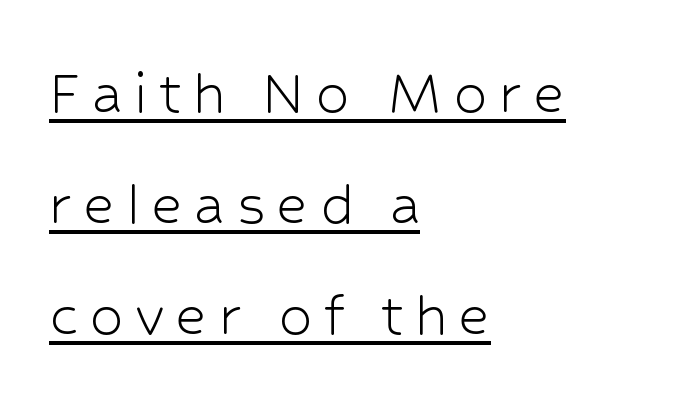
The passage shown is typed in a proportional face where columns would drift. These lines sit exactly where default settings would place them. If you drew a ruler down the left edge, every line would touch it. The type family on display is of the sans-serif kind.
